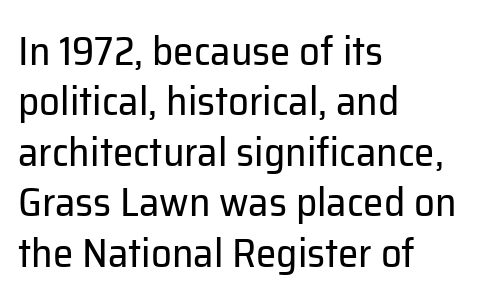
{"serif": "no", "italic": "no", "bold": "no", "weight": "regular", "width": "normal", "stroke_contrast": "low", "x_height": "medium", "monospaced": "no", "underline": "no", "align": "left", "line_spacing_ratio": 1.23, "letter_spacing": "normal", "letter_spacing_em": 0.0, "glyph_px": 41}
